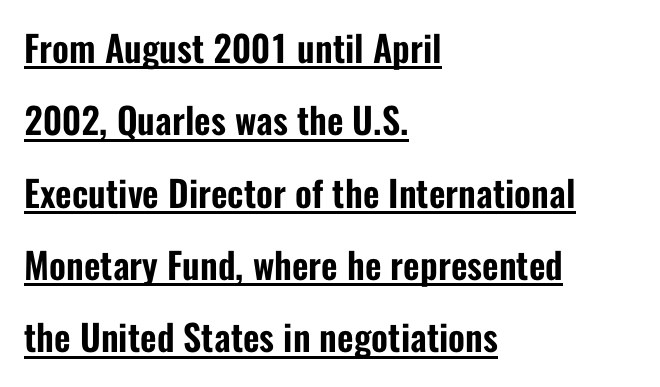
The image shows 36 px condensed sans-serif type, upright; set left-aligned, loose line spacing (2.01x), normal letter spacing, underlined; low stroke contrast and a medium x-height.
